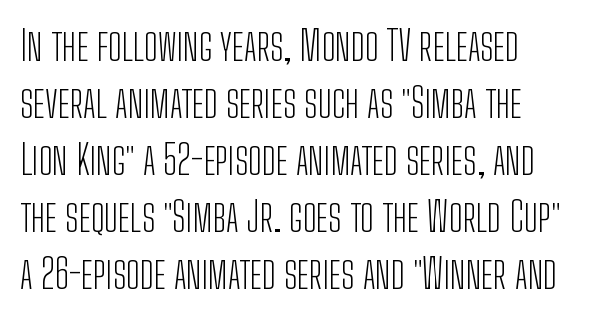
{"serif": "no", "italic": "no", "bold": "no", "weight": "light", "width": "condensed", "stroke_contrast": "low", "x_height": "medium", "monospaced": "no", "underline": "no", "align": "left", "line_spacing": "normal", "line_spacing_ratio": 1.39, "letter_spacing": "normal", "letter_spacing_em": 0.0, "glyph_px": 41}
